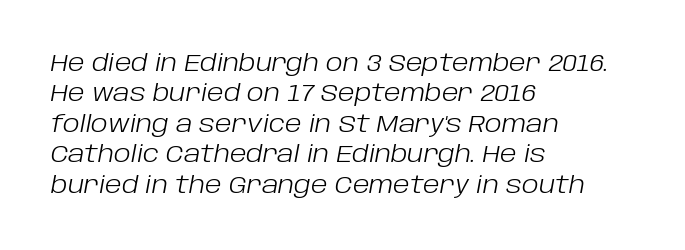
{"italic": "yes", "lean": "right", "slant_degrees": 10, "bold": "no", "underline": "no", "align": "left", "line_spacing": "normal", "line_spacing_ratio": 1.27, "letter_spacing": "normal", "letter_spacing_em": 0.0, "glyph_px": 24}
